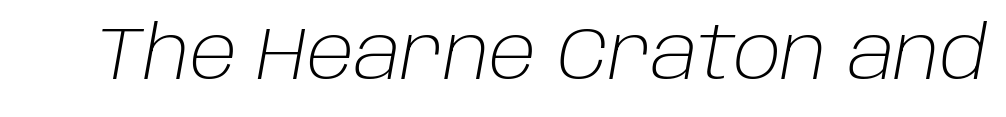
{"italic": "yes", "lean": "right", "slant_degrees": 10, "bold": "no", "weight": "light", "width": "normal", "stroke_contrast": "low", "x_height": "large", "monospaced": "no", "underline": "no", "letter_spacing": "normal", "letter_spacing_em": 0.0, "glyph_px": 74}
